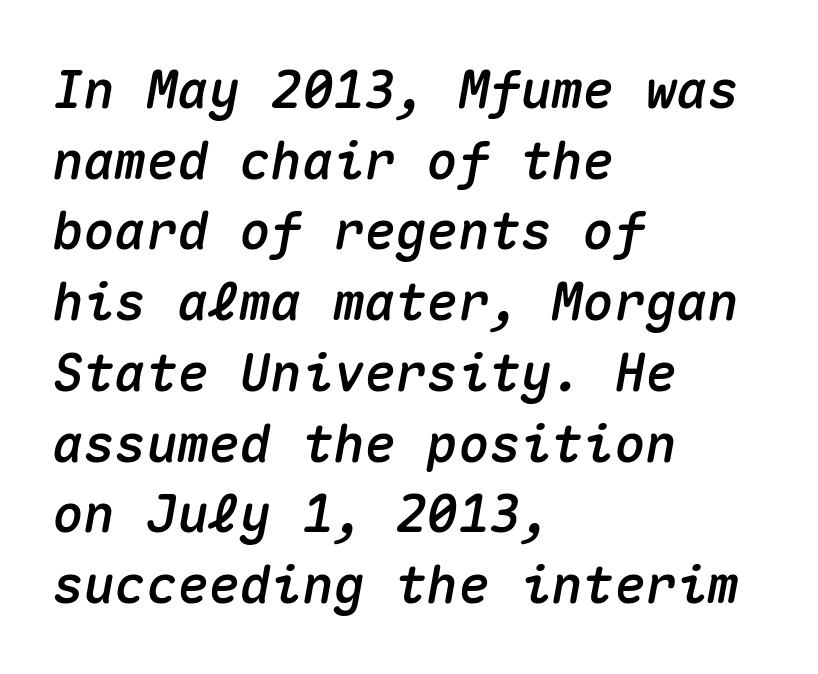
The rendering uses typewriter-style spacing with identical character cells. Is there much room between lines? A standard amount, neither cramped nor airy. Left-aligned paragraph, ragged on the right. This sample uses an oblique cut, with every glyph tilted off the vertical. Letter spacing: default.
